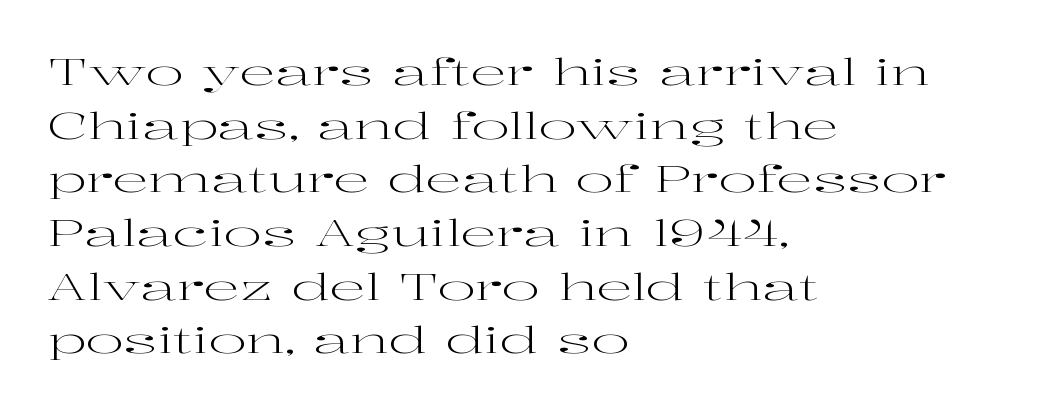
{"serif": "yes", "italic": "no", "bold": "no", "weight": "regular", "width": "wide", "stroke_contrast": "high", "x_height": "medium", "monospaced": "no", "underline": "no", "align": "left", "line_spacing": "normal", "line_spacing_ratio": 1.49, "letter_spacing": "normal", "letter_spacing_em": 0.0, "glyph_px": 36}
